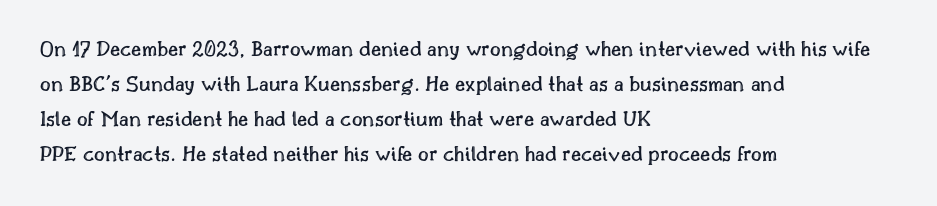
Left-aligned paragraph, ragged on the right. This sample uses an upright cut, with every glyph sitting square on the baseline. Only glyphs here, with clear space below each row. In terms of letterspacing, this is plain default setting. The line-height multiplier appears to be the usual default.
